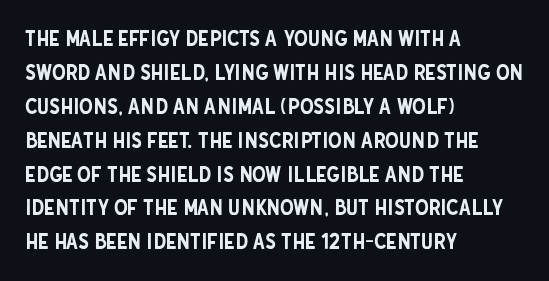
Q: Is the text italic (slanted)? A: No, it is upright.
Q: Is the text underlined? A: No.
Q: How is the paragraph aligned? A: Left-aligned.
Q: Is the spacing between letters normal or unusually wide? A: Normal.
Q: Is the spacing between lines tight, normal or loose? A: Normal.
